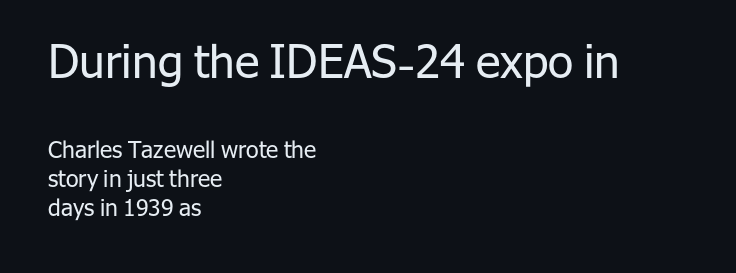
Q: Is the text bold? A: No.
Q: Is the text italic (slanted)? A: No, it is upright.
Q: Is the typeface a serif or a sans-serif typeface? A: Sans-serif.
Q: Is the text underlined? A: No.
Q: How is the paragraph aligned? A: Left-aligned.
Q: Is the spacing between letters normal or unusually wide? A: Normal.
Q: Is the spacing between lines tight, normal or loose? A: Normal.
Q: Which block of text is set in a larger size, the first (top) or the second (bottom)? A: The first (top) one.
Q: Width (condensed, normal, or wide)? A: Normal.
Q: Stroke contrast? A: Low.
Q: x-height? A: Medium.
Q: Monospaced? A: No.
